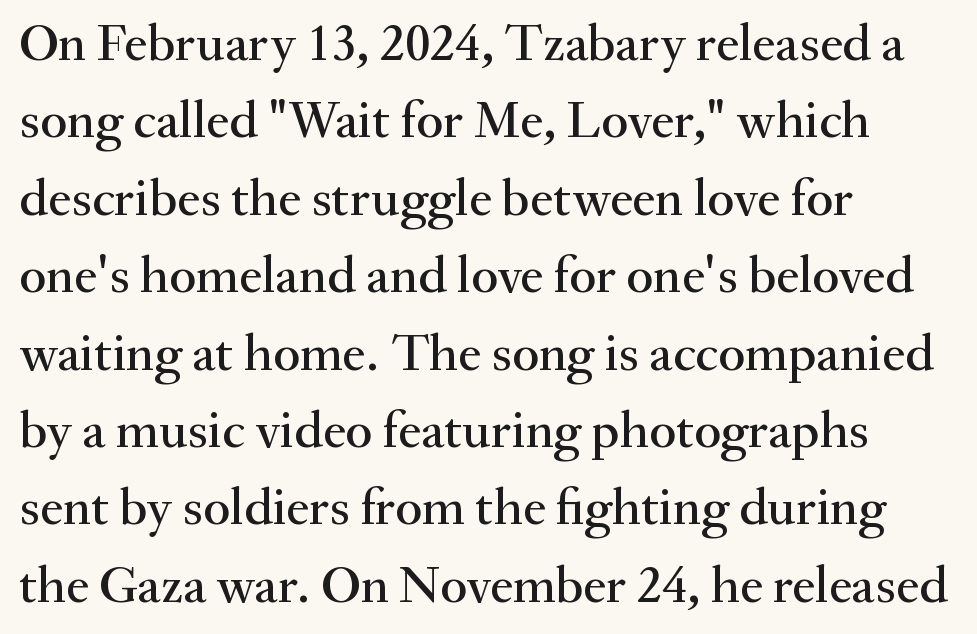
The image shows 53 px serif type, upright; set left-aligned, normal line spacing (1.46x), normal letter spacing, not underlined; medium stroke contrast and a small x-height.
